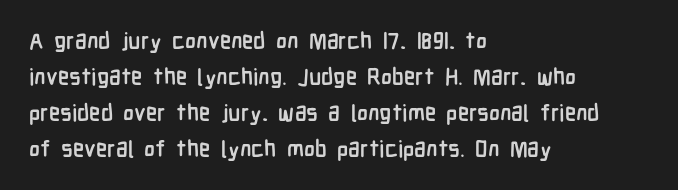
Q: Is the text bold? A: Yes.
Q: Is the text italic (slanted)? A: No, it is upright.
Q: Is the text underlined? A: No.
Q: How is the paragraph aligned? A: Left-aligned.
Q: Is the spacing between letters normal or unusually wide? A: Normal.
Q: Is the spacing between lines tight, normal or loose? A: Normal.
